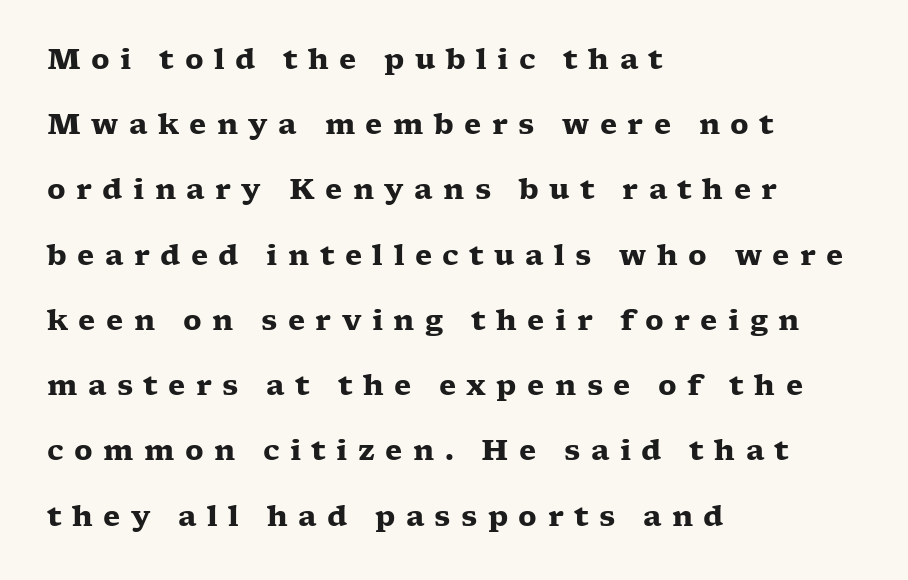
{"serif": "yes", "italic": "no", "bold": "yes", "weight": "heavy", "width": "wide", "stroke_contrast": "low", "x_height": "medium", "monospaced": "no", "underline": "no", "align": "left", "line_spacing": "loose", "line_spacing_ratio": 2.33, "letter_spacing": "wide", "letter_spacing_em": 0.37, "glyph_px": 28}
